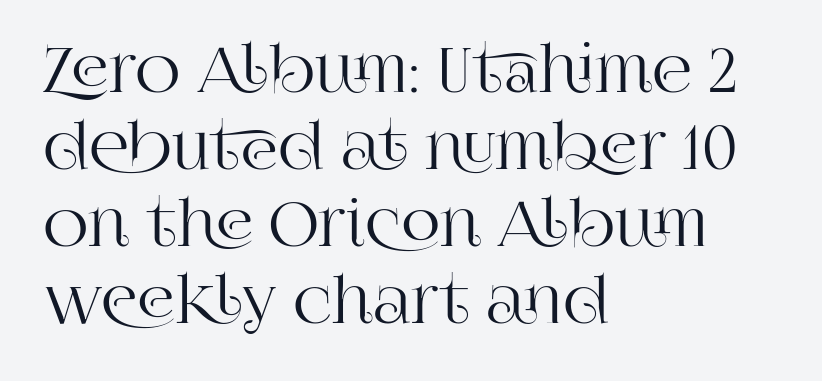
Q: Is the text italic (slanted)? A: No, it is upright.
Q: Is the typeface a serif or a sans-serif typeface? A: Serif.
Q: Is the text underlined? A: No.
Q: How is the paragraph aligned? A: Left-aligned.
Q: Is the spacing between letters normal or unusually wide? A: Normal.
Q: Width (condensed, normal, or wide)? A: Normal.
Q: Stroke contrast? A: High.
Q: x-height? A: Large.
Q: Monospaced? A: No.
